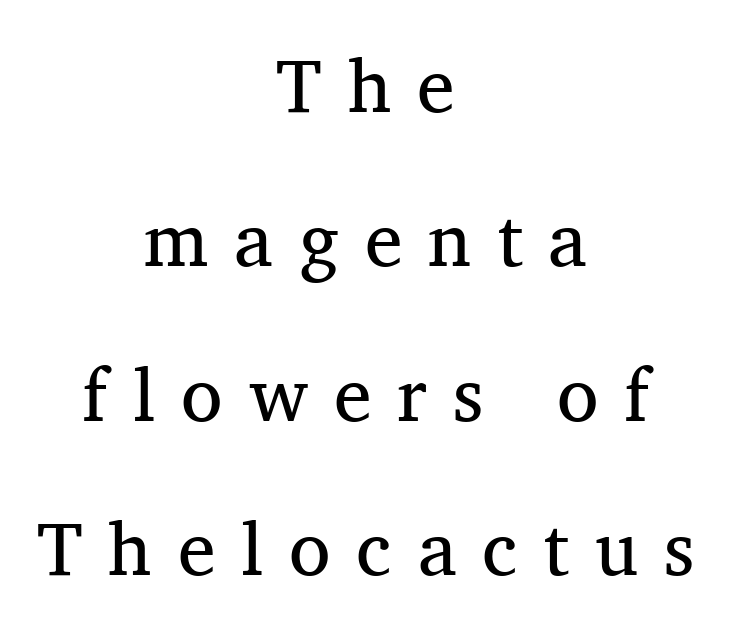
Q: Is the text bold? A: No.
Q: Is the text italic (slanted)? A: No, it is upright.
Q: Is the typeface a serif or a sans-serif typeface? A: Serif.
Q: Is the text underlined? A: No.
Q: How is the paragraph aligned? A: Centered.
Q: Is the spacing between letters normal or unusually wide? A: Unusually wide.
Q: Is the spacing between lines tight, normal or loose? A: Loose.
Q: Width (condensed, normal, or wide)? A: Normal.
Q: Stroke contrast? A: Medium.
Q: x-height? A: Medium.
Q: Monospaced? A: No.
